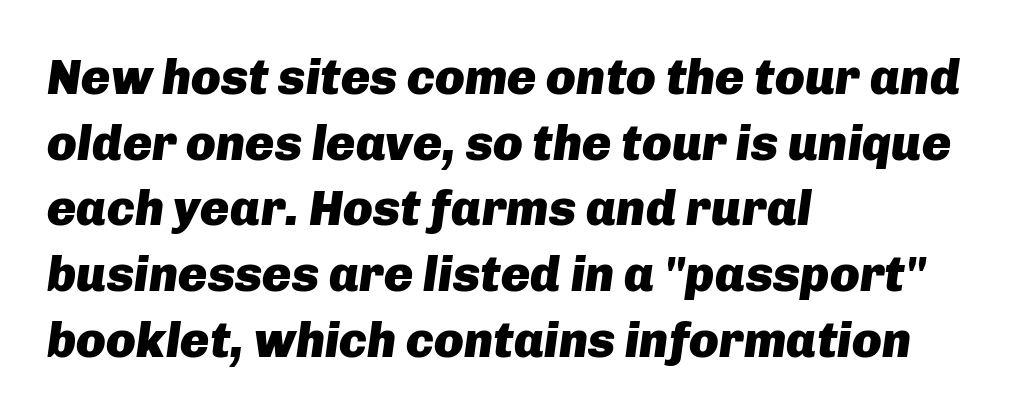
The face used here is proportionally spaced, like ordinary book or web type. Regarding leading, the lines here are spaced in the standard way. Emphasis by weight is at full strength: bold. These lines were composed using italics.
